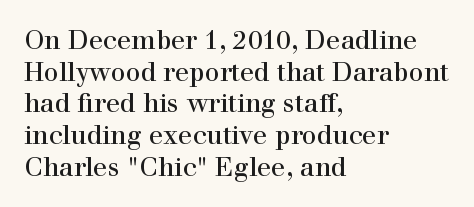
Q: Is the text bold? A: No.
Q: Is the text italic (slanted)? A: No, it is upright.
Q: Is the text underlined? A: No.
Q: How is the paragraph aligned? A: Left-aligned.
Q: Is the spacing between letters normal or unusually wide? A: Normal.
